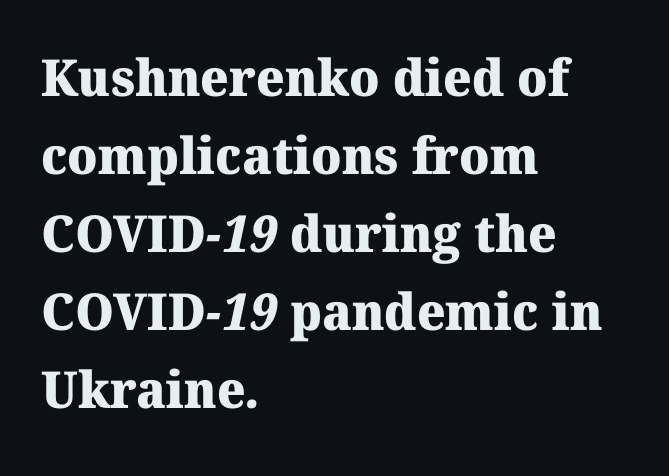
{"serif": "yes", "bold": "yes", "weight": "heavy", "width": "normal", "stroke_contrast": "medium", "x_height": "medium", "monospaced": "no", "underline": "no", "align": "left", "line_spacing": "normal", "line_spacing_ratio": 1.53, "letter_spacing": "normal", "letter_spacing_em": 0.0, "glyph_px": 51}
